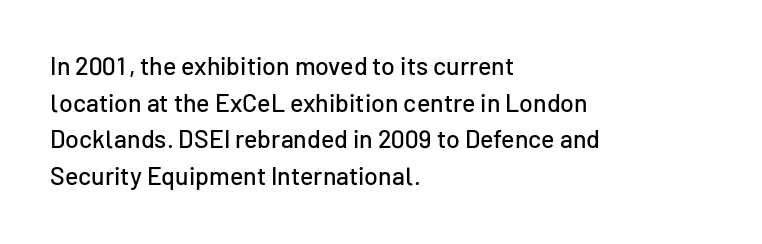
The letters stand straight up with perfectly vertical stems. The tracking reads as untouched default to a designer's eye. Vertical spacing — default. All the whitespace from short lines collects on the right. Bare-footed words on every line.
